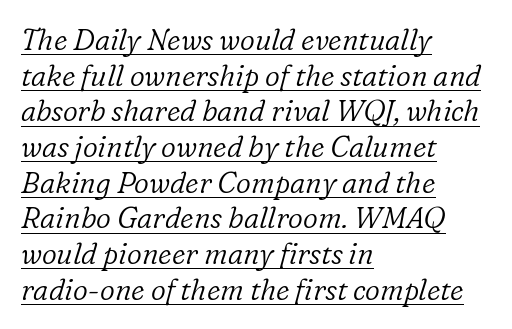
Ink coverage per letter is moderate at most. The axis of the letterforms is tilted away from vertical. Underline: present. Does extra space separate the letters? No, they use regular spacing. Does the type have serifs? Yes, each stem ends in a small foot. The face used here is proportionally spaced, like ordinary book or web type.
